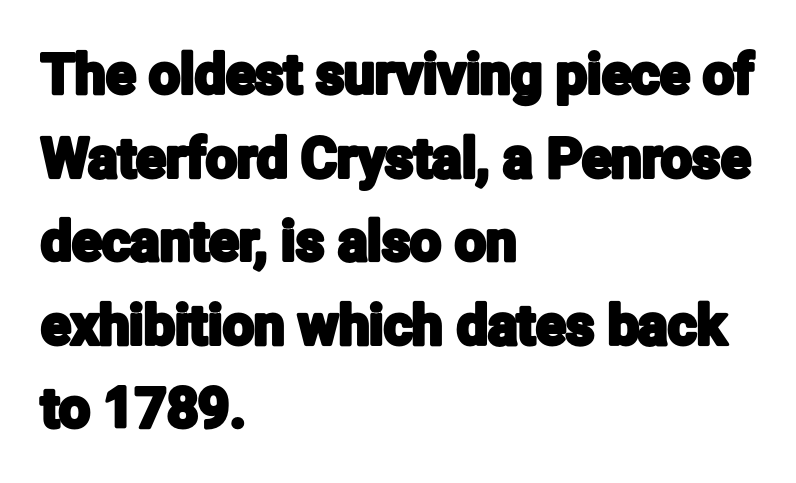
The paragraph has a hard left edge and a soft right edge. A typesetter would label this face a sans. Honestly, the letter spacing is just normal — you wouldn't notice it. The face used here is proportionally spaced, like ordinary book or web type. Quick note: underline off. It's the straight-up-and-down kind of type.
